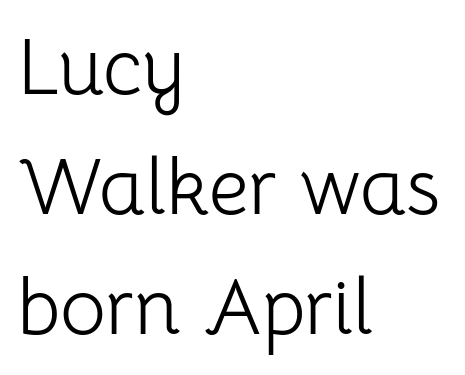
{"serif": "no", "italic": "no", "bold": "no", "weight": "light", "width": "normal", "stroke_contrast": "low", "x_height": "medium", "monospaced": "no", "underline": "no", "align": "left", "line_spacing": "normal", "line_spacing_ratio": 1.52, "letter_spacing": "normal", "letter_spacing_em": 0.0, "glyph_px": 79}
